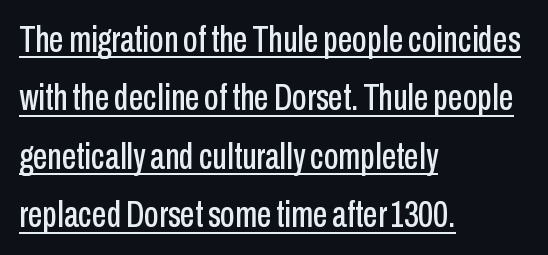
The line-height multiplier appears to be the usual default. Each word holds together tightly as a unit, with standard inter-letter gaps. Underlined type. In terms of letterform style, serifs are entirely absent.
